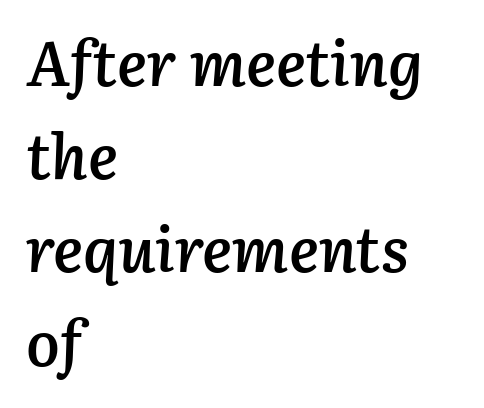
Compared with typical body copy, the letter spacing here is the same. Summary of vertical rhythm: regular, with standard interline spacing. Looks like regular typesetting: each glyph gets only the width it needs. The foot of each line stays bare and open.
